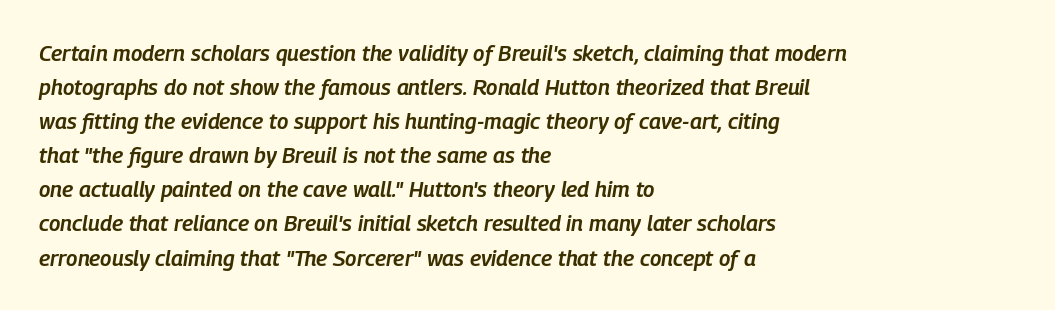
Q: Is the text bold? A: Semi-bold.
Q: Is the text italic (slanted)? A: Yes, it leans right by about 9 degrees.
Q: Is the text underlined? A: No.
Q: How is the paragraph aligned? A: Left-aligned.
Q: Is the spacing between letters normal or unusually wide? A: Normal.
Q: Is the spacing between lines tight, normal or loose? A: Normal.
